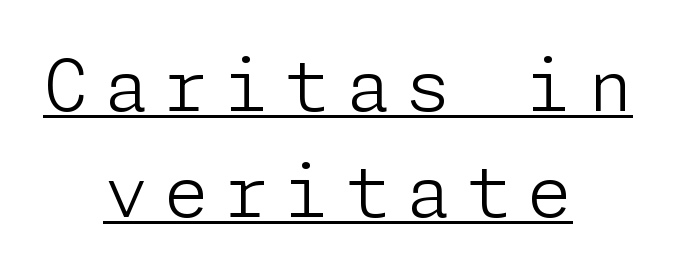
The image shows 72 px light sans-serif type, upright; set centered, normal line spacing (1.47x), unusually wide letter spacing (+0.22 em), underlined; low stroke contrast and a medium x-height.
